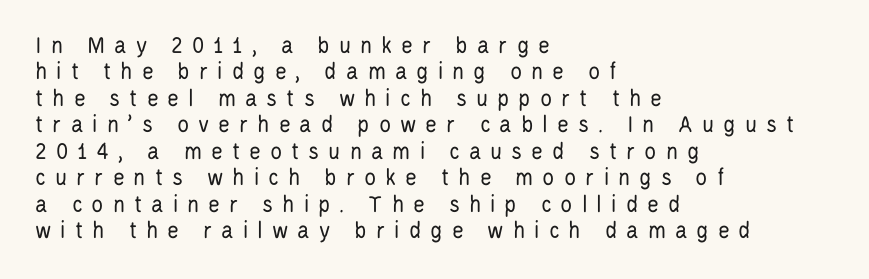
The image shows 25 px text type, upright; set left-aligned, tight line spacing (1.06x), unusually wide letter spacing (+0.36 em), not underlined.
